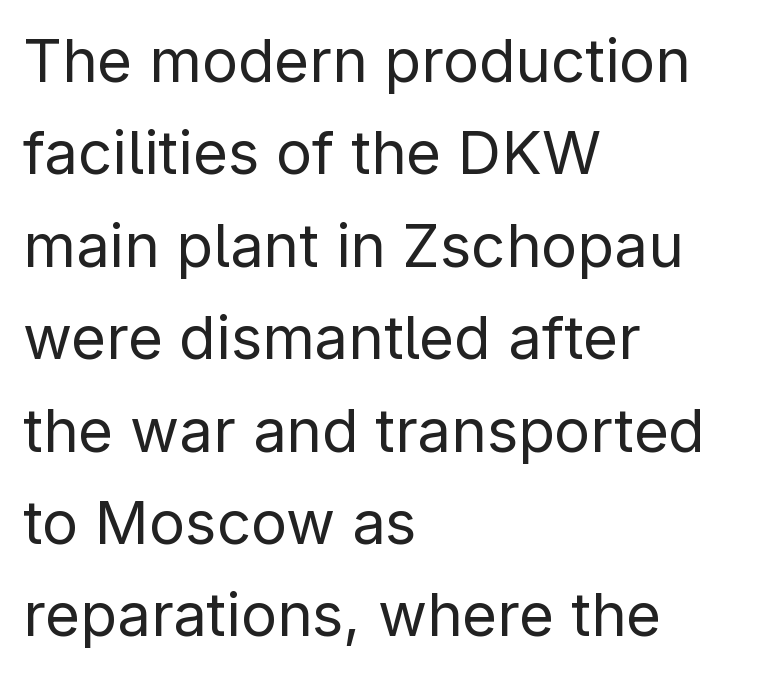
Vertically, the passage feels balanced, rows spaced as you'd expect. Posture: upright roman. There is no visible air inserted between adjacent glyphs. This sample has the flowing, uneven cadence of proportional lettering.
